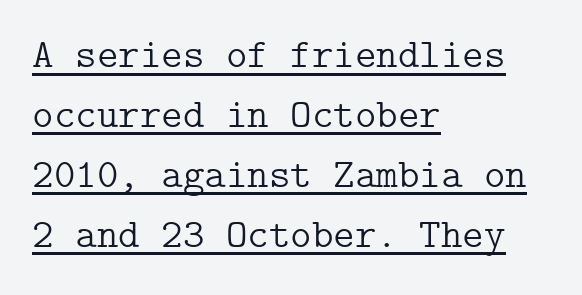
{"serif": "yes", "italic": "no", "bold": "no", "weight": "light", "width": "normal", "stroke_contrast": "low", "x_height": "medium", "underline": "yes", "align": "left", "line_spacing": "normal", "line_spacing_ratio": 1.46, "letter_spacing": "normal", "letter_spacing_em": 0.0, "glyph_px": 41}
